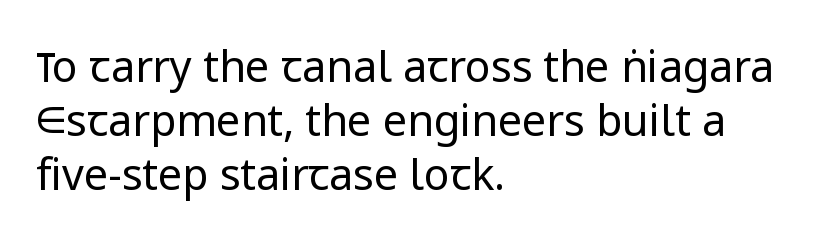
{"serif": "no", "italic": "no", "bold": "no", "weight": "regular", "width": "normal", "stroke_contrast": "low", "x_height": "medium", "monospaced": "no", "underline": "no", "align": "left", "line_spacing": "normal", "line_spacing_ratio": 1.26, "letter_spacing": "normal", "letter_spacing_em": 0.0, "glyph_px": 43}
